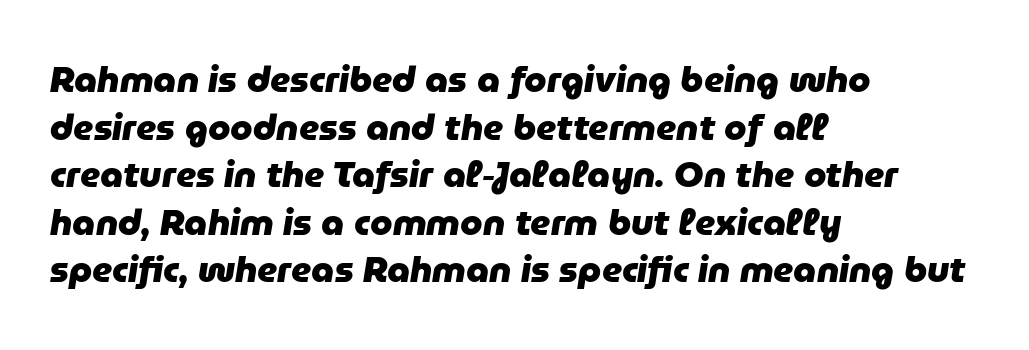
Look at the stroke-to-counter ratio: heavy, a bold. Casual observation: everything's shoved over to the left. These lines are rendered in a variable-pitch font. Style check: oblique. The letters sit at their default tracking, neither squeezed nor spread.
